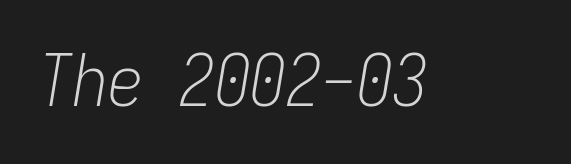
Q: Is the text bold? A: No.
Q: Is the text italic (slanted)? A: Yes, it leans right by about 9 degrees.
Q: Is the text underlined? A: No.
Q: Is the spacing between letters normal or unusually wide? A: Normal.
Q: Width (condensed, normal, or wide)? A: Condensed.
Q: Stroke contrast? A: Low.
Q: x-height? A: Medium.
Q: Monospaced? A: Yes.
